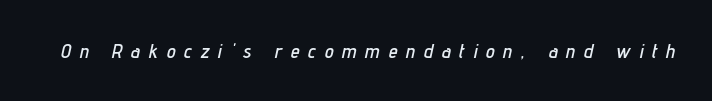
The image shows 20 px text type, italic (leaning right); set unusually wide letter spacing (+0.44 em), not underlined.
